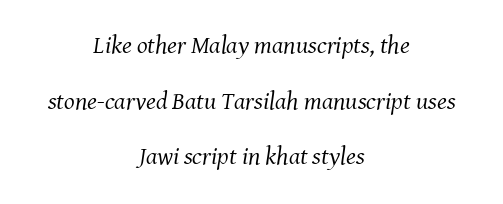
{"italic": "yes", "lean": "right", "slant_degrees": 8, "bold": "no", "underline": "no", "align": "center", "line_spacing": "loose", "line_spacing_ratio": 2.23, "letter_spacing": "normal", "letter_spacing_em": 0.0, "glyph_px": 25}
